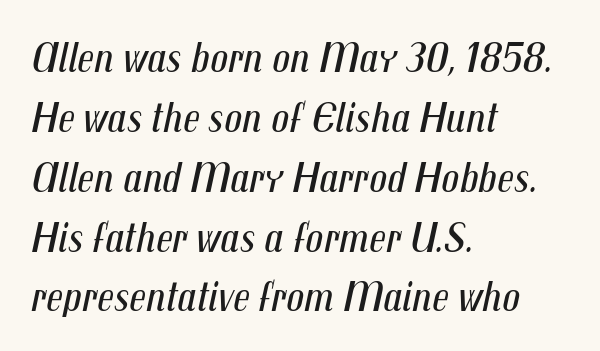
{"italic": "yes", "lean": "right", "slant_degrees": 12, "bold": "no", "weight": "regular", "width": "condensed", "stroke_contrast": "medium", "x_height": "medium", "monospaced": "no", "underline": "no", "align": "left", "line_spacing": "normal", "line_spacing_ratio": 1.36, "letter_spacing": "normal", "letter_spacing_em": 0.0, "glyph_px": 44}
